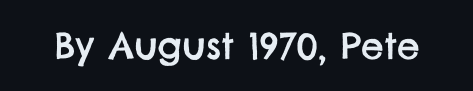
{"serif": "no", "width": "normal", "stroke_contrast": "low", "x_height": "large", "monospaced": "no", "underline": "no", "letter_spacing": "normal", "letter_spacing_em": 0.0, "glyph_px": 36}
